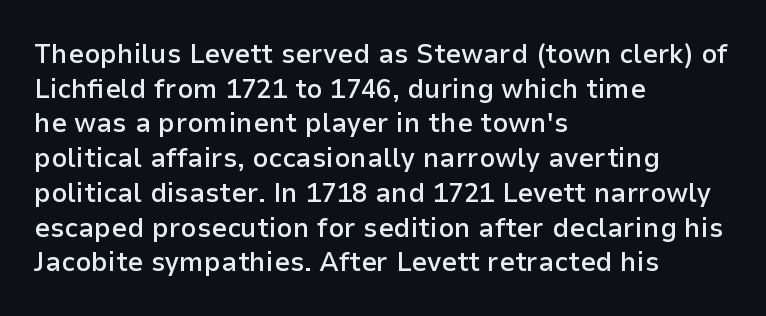
{"serif": "no", "italic": "no", "bold": "semi", "weight": "semibold", "width": "normal", "stroke_contrast": "low", "x_height": "medium", "monospaced": "no", "underline": "no", "align": "left", "line_spacing_ratio": 1.24, "letter_spacing": "normal", "letter_spacing_em": 0.0, "glyph_px": 28}
